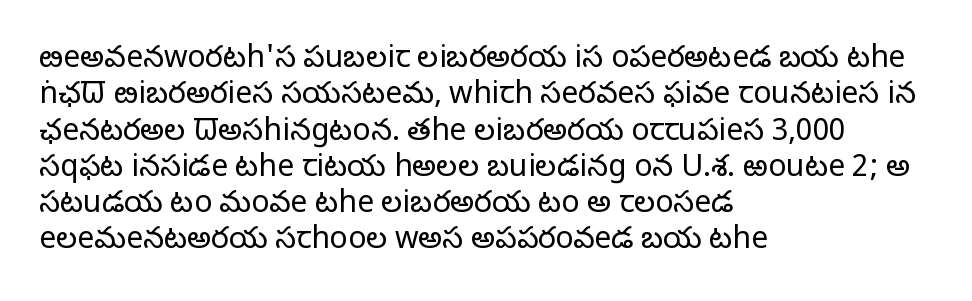
Q: Is the text bold? A: No.
Q: Is the text italic (slanted)? A: No, it is upright.
Q: Is the typeface a serif or a sans-serif typeface? A: Sans-serif.
Q: Is the text underlined? A: No.
Q: How is the paragraph aligned? A: Left-aligned.
Q: Is the spacing between letters normal or unusually wide? A: Normal.
Q: Width (condensed, normal, or wide)? A: Normal.
Q: Stroke contrast? A: Low.
Q: x-height? A: Medium.
Q: Monospaced? A: No.
